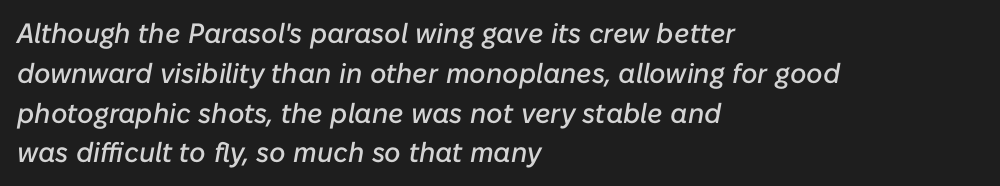
The letters advance in unequal steps, a hallmark of proportional type. The rendering uses a moderate line-height, typical for paragraphs. Short and long lines alike share a common starting point at left. In terms of posture, this sample is oblique.
